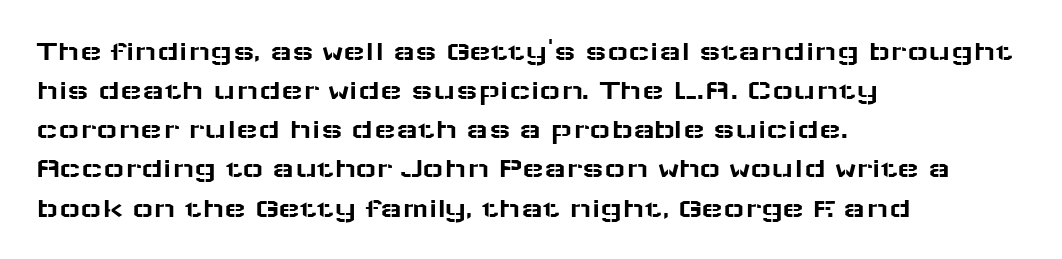
{"serif": "no", "italic": "no", "width": "wide", "stroke_contrast": "low", "x_height": "medium", "monospaced": "no", "underline": "no", "align": "left", "line_spacing": "normal", "line_spacing_ratio": 1.35, "letter_spacing": "normal", "letter_spacing_em": 0.0, "glyph_px": 29}
